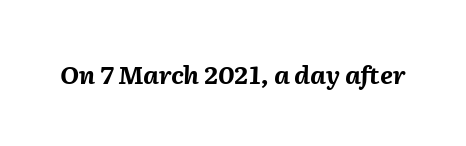
The image shows 25 px bold type, italic (leaning right); set normal letter spacing, not underlined.
